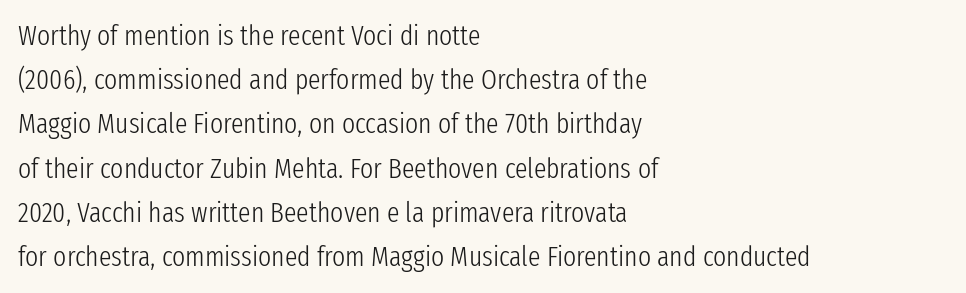
The image shows 28 px light, condensed sans-serif type, upright; set left-aligned, normal line spacing (1.58x), normal letter spacing, not underlined; low stroke contrast and a medium x-height.
